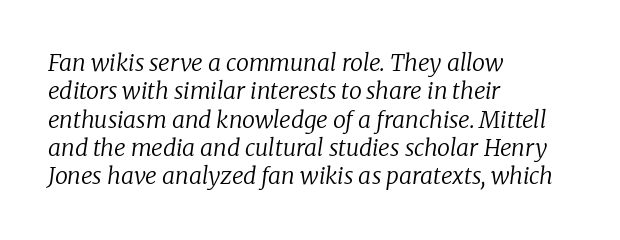
Q: Is the text bold? A: No.
Q: Is the text italic (slanted)? A: Yes, it leans right by about 8 degrees.
Q: Is the text underlined? A: No.
Q: How is the paragraph aligned? A: Left-aligned.
Q: Is the spacing between letters normal or unusually wide? A: Normal.
